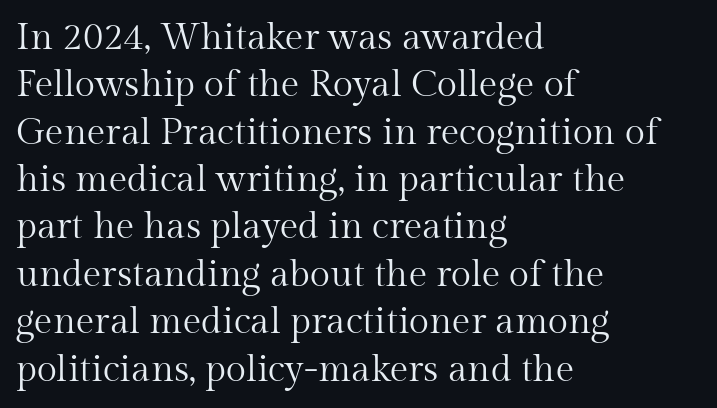
{"serif": "yes", "italic": "no", "bold": "no", "weight": "regular", "width": "normal", "stroke_contrast": "medium", "x_height": "medium", "monospaced": "no", "underline": "no", "align": "left", "line_spacing": "normal", "line_spacing_ratio": 1.28, "letter_spacing": "normal", "letter_spacing_em": 0.0, "glyph_px": 37}
